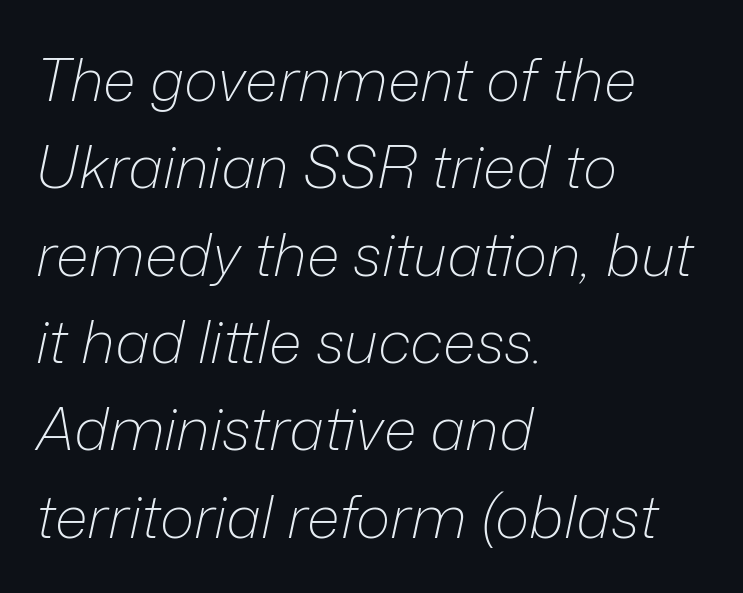
Q: Is the text bold? A: No.
Q: Is the text italic (slanted)? A: Yes, it leans right by about 12 degrees.
Q: Is the text underlined? A: No.
Q: How is the paragraph aligned? A: Left-aligned.
Q: Is the spacing between letters normal or unusually wide? A: Normal.
Q: Is the spacing between lines tight, normal or loose? A: Normal.
Q: Width (condensed, normal, or wide)? A: Normal.
Q: Stroke contrast? A: Low.
Q: x-height? A: Medium.
Q: Monospaced? A: No.
